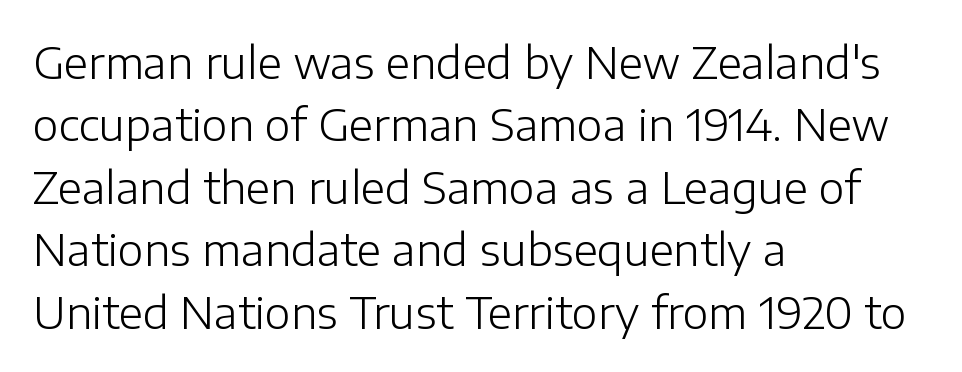
Q: Is the text bold? A: No.
Q: Is the text italic (slanted)? A: No, it is upright.
Q: Is the typeface a serif or a sans-serif typeface? A: Sans-serif.
Q: Is the text underlined? A: No.
Q: How is the paragraph aligned? A: Left-aligned.
Q: Is the spacing between letters normal or unusually wide? A: Normal.
Q: Is the spacing between lines tight, normal or loose? A: Normal.
Q: Width (condensed, normal, or wide)? A: Normal.
Q: Stroke contrast? A: Low.
Q: x-height? A: Medium.
Q: Monospaced? A: No.
